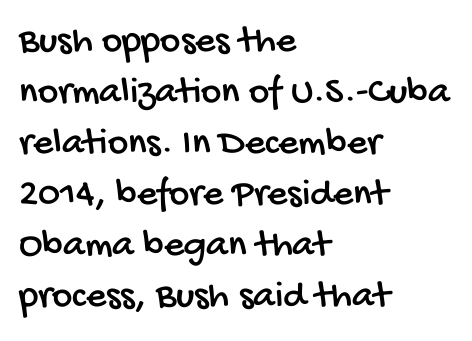
Honestly, the letter spacing is just normal — you wouldn't notice it. A classic flush-left, rag-right setting is used for this passage. The designer left line spacing at the default. The rendering uses natural spacing where letterforms have individual widths. The typeface chosen for these lines omits serifs. Each row of text sits above clean, open space.
